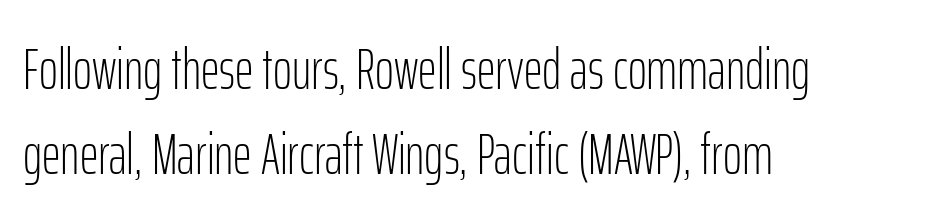
The space directly below the letters is spotless. What stands out about the letter spacing? Nothing — it is the standard amount. The designer left line spacing at the default. Vertical stems look standard width or narrower in stroke. One-word summary of the alignment: left.
